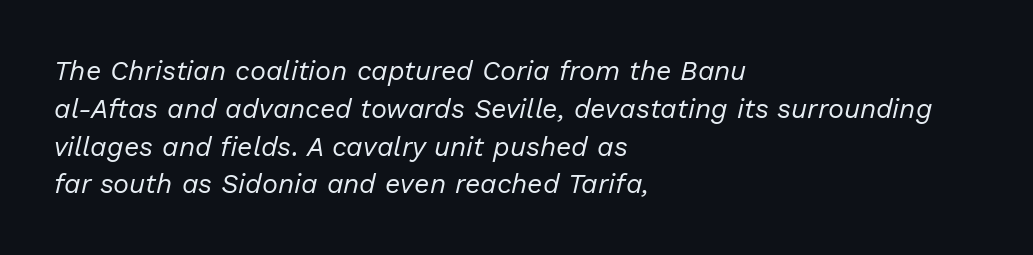
Observe the ordinary spacing: letters are neighbours, not strangers. The gap between lines stays unmarked. Slanted lettering throughout. The paragraph has a hard left edge and a soft right edge. Students, observe: this is what conventionally led text looks like.
